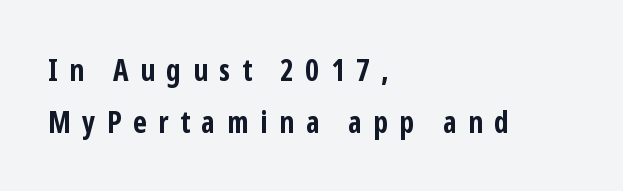
{"serif": "no", "italic": "no", "bold": "yes", "weight": "bold", "width": "condensed", "stroke_contrast": "low", "x_height": "medium", "monospaced": "no", "underline": "no", "align": "left", "line_spacing_ratio": 1.74, "letter_spacing": "wide", "letter_spacing_em": 0.39, "glyph_px": 30}
